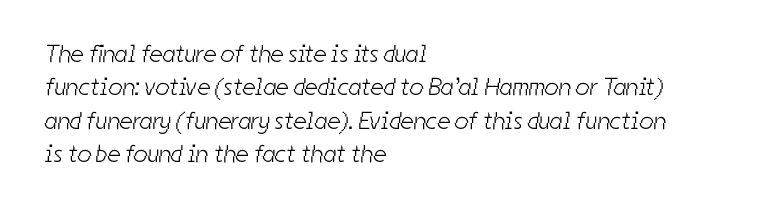
{"bold": "no", "underline": "no", "align": "left", "line_spacing": "normal", "line_spacing_ratio": 1.34, "letter_spacing": "normal", "letter_spacing_em": 0.0, "glyph_px": 25}
